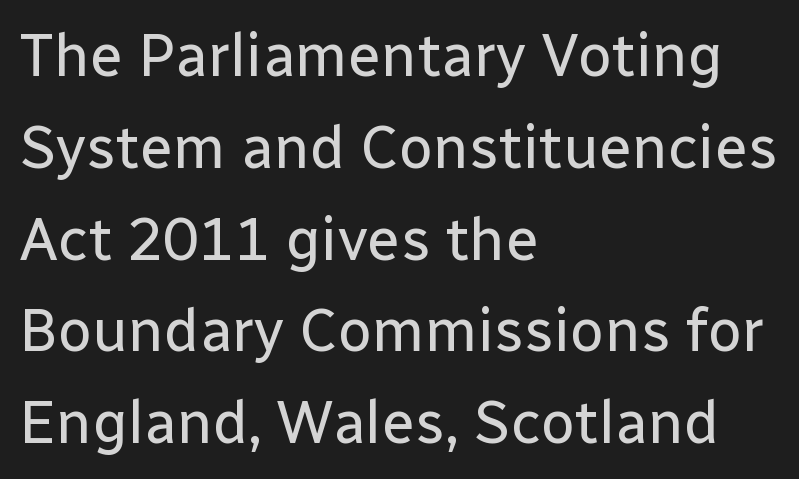
The face used here is proportionally spaced, like ordinary book or web type. Any mark beneath the type? The region is blank. Style check: upright. Unbolded letterforms with no extra heft.
